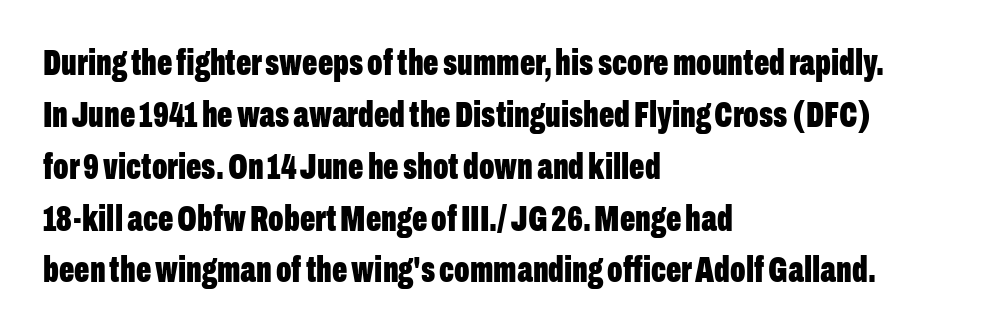
{"serif": "no", "italic": "no", "bold": "yes", "weight": "bold", "width": "condensed", "stroke_contrast": "low", "x_height": "medium", "monospaced": "no", "underline": "no", "align": "left", "line_spacing": "normal", "line_spacing_ratio": 1.44, "letter_spacing": "normal", "letter_spacing_em": 0.0, "glyph_px": 36}
